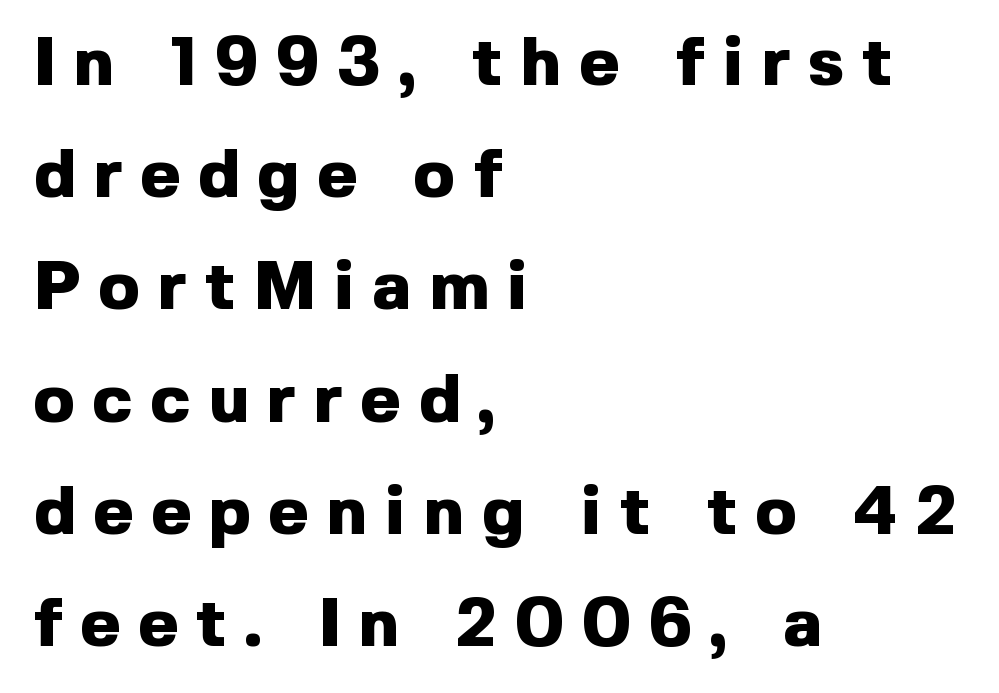
Q: Is the text bold? A: Yes.
Q: Is the text italic (slanted)? A: No, it is upright.
Q: Is the typeface a serif or a sans-serif typeface? A: Sans-serif.
Q: Is the text underlined? A: No.
Q: How is the paragraph aligned? A: Left-aligned.
Q: Is the spacing between letters normal or unusually wide? A: Unusually wide.
Q: Is the spacing between lines tight, normal or loose? A: Normal.
Q: Width (condensed, normal, or wide)? A: Normal.
Q: x-height? A: Medium.
Q: Monospaced? A: No.
